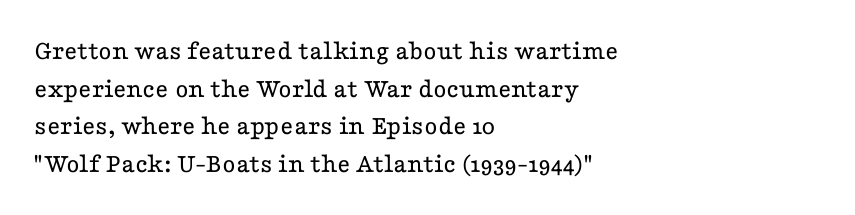
The image shows 28 px regular-weight, wide serif type, upright; set left-aligned, normal line spacing (1.34x), normal letter spacing, not underlined; low stroke contrast and a medium x-height.
